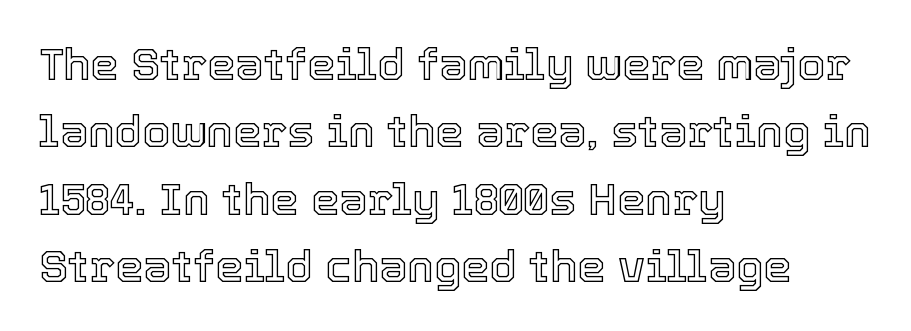
Q: Is the text italic (slanted)? A: No, it is upright.
Q: Is the text underlined? A: No.
Q: How is the paragraph aligned? A: Left-aligned.
Q: Is the spacing between letters normal or unusually wide? A: Normal.
Q: Is the spacing between lines tight, normal or loose? A: Normal.
Q: Width (condensed, normal, or wide)? A: Normal.
Q: x-height? A: Medium.
Q: Monospaced? A: No.
